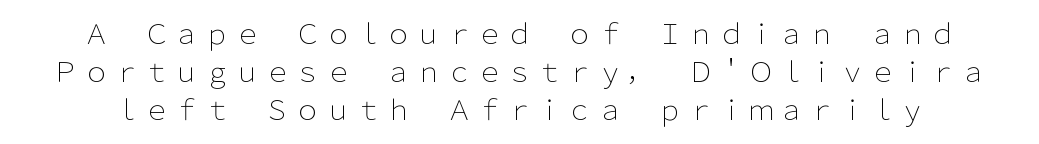
Q: Is the text bold? A: No.
Q: Is the text italic (slanted)? A: No, it is upright.
Q: Is the text underlined? A: No.
Q: Is the spacing between lines tight, normal or loose? A: Normal.
